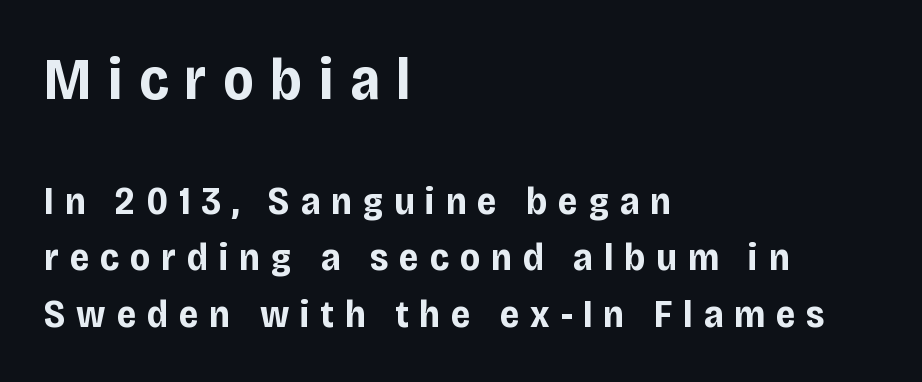
The image shows 59 px bold, condensed sans-serif type, upright; set left-aligned, normal line spacing (1.45x), unusually wide letter spacing (+0.28 em), not underlined; the first (top) block is 1.51x larger; low stroke contrast and a large x-height.
